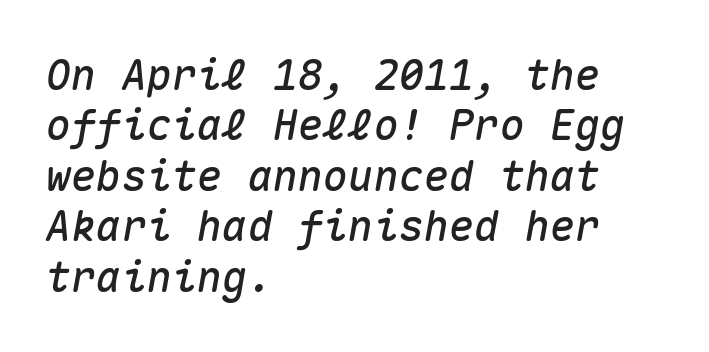
{"italic": "yes", "lean": "right", "slant_degrees": 10, "width": "normal", "stroke_contrast": "medium", "x_height": "medium", "monospaced": "yes", "underline": "no", "align": "left", "line_spacing_ratio": 1.2, "letter_spacing": "normal", "letter_spacing_em": 0.0, "glyph_px": 42}
